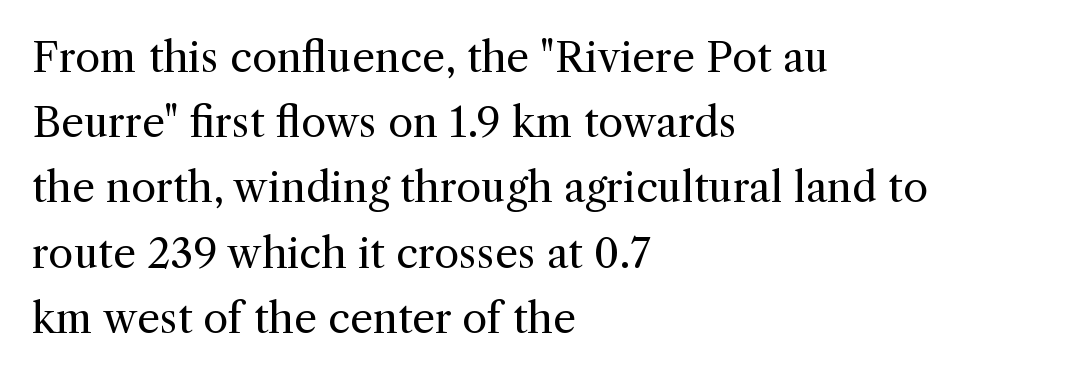
The designer left line spacing at the default. In terms of letterspacing, this is plain default setting. The face looks like a standard text weight, possibly lighter. Decoration check: the copy has no underline.
